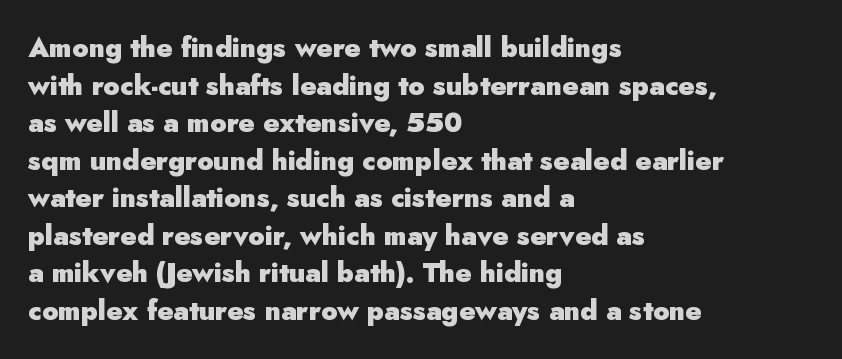
Q: Is the text bold? A: Yes.
Q: Is the text italic (slanted)? A: No, it is upright.
Q: Is the text underlined? A: No.
Q: How is the paragraph aligned? A: Left-aligned.
Q: Is the spacing between letters normal or unusually wide? A: Normal.
Q: Is the spacing between lines tight, normal or loose? A: Normal.
